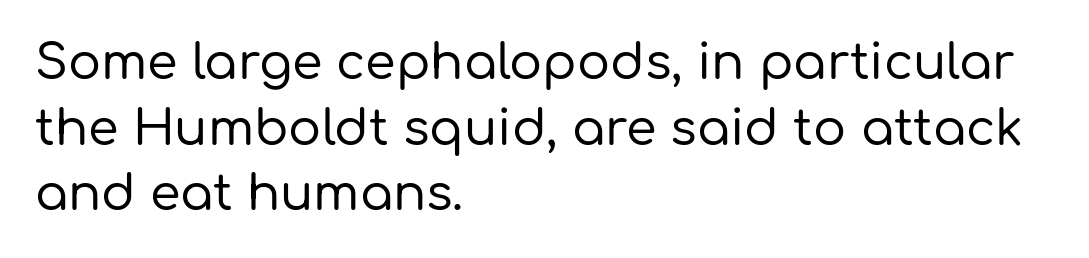
The image shows 49 px sans-serif type, upright; set left-aligned, normal line spacing (1.34x), normal letter spacing, not underlined; low stroke contrast and a medium x-height.
